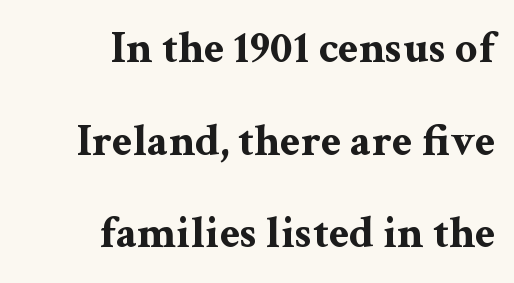
{"serif": "yes", "italic": "no", "bold": "yes", "weight": "bold", "width": "wide", "stroke_contrast": "medium", "x_height": "medium", "monospaced": "no", "underline": "no", "align": "right", "line_spacing": "loose", "line_spacing_ratio": 2.06, "letter_spacing": "normal", "letter_spacing_em": 0.0, "glyph_px": 45}
